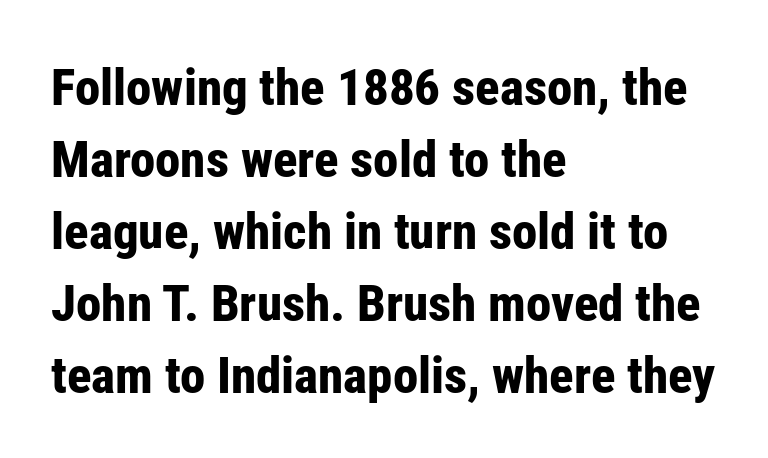
The image shows 51 px bold, condensed sans-serif type, upright; set left-aligned, normal line spacing (1.41x), normal letter spacing, not underlined; low stroke contrast and a medium x-height.
